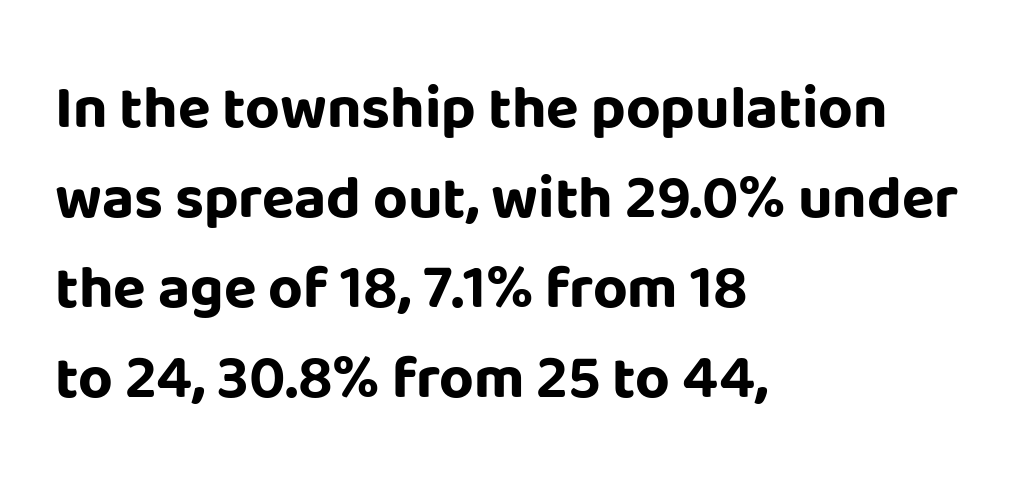
What stands out about the letter spacing? Nothing — it is the standard amount. Upright lettering throughout. The text block is weighted toward the left margin, trailing off unevenly rightward. Compared with typical paragraphs, the rows here are spaced about the same. These lines carry a lot of weight — the face is fully bold.
